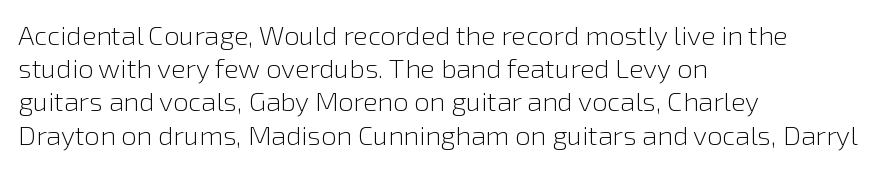
{"italic": "no", "bold": "no", "underline": "no", "align": "left", "line_spacing_ratio": 1.23, "letter_spacing": "normal", "letter_spacing_em": 0.0, "glyph_px": 27}
